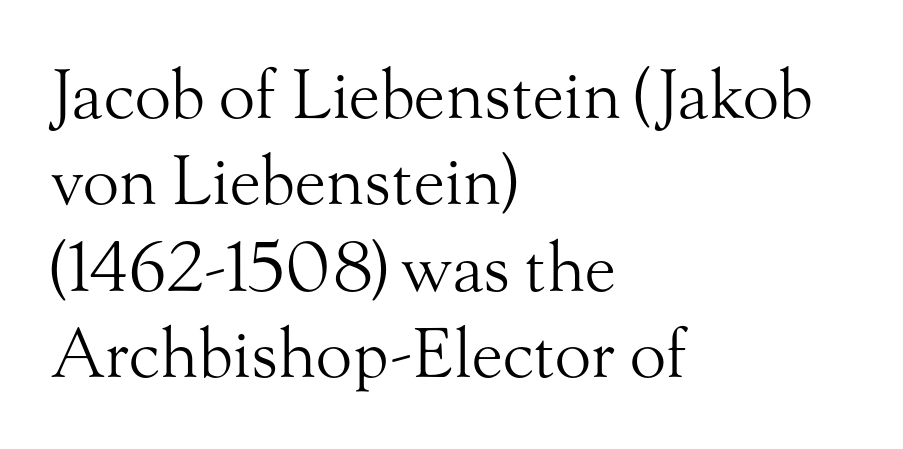
{"serif": "yes", "italic": "no", "bold": "no", "weight": "light", "width": "normal", "stroke_contrast": "medium", "x_height": "small", "monospaced": "no", "underline": "no", "align": "left", "line_spacing": "normal", "line_spacing_ratio": 1.29, "letter_spacing": "normal", "letter_spacing_em": 0.0, "glyph_px": 67}
